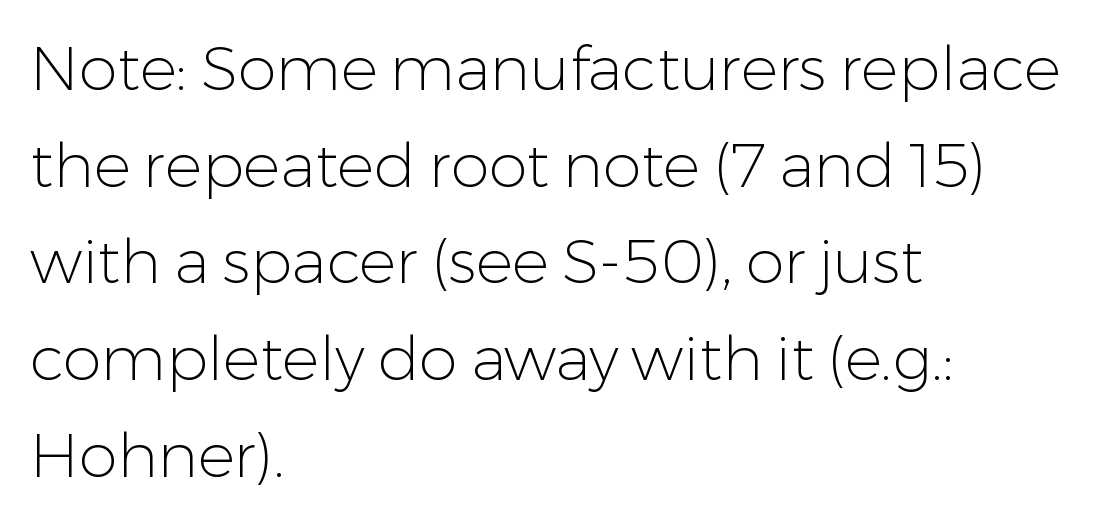
The image shows 62 px light sans-serif type, upright; set left-aligned, normal line spacing (1.56x), normal letter spacing, not underlined; low stroke contrast and a medium x-height.
